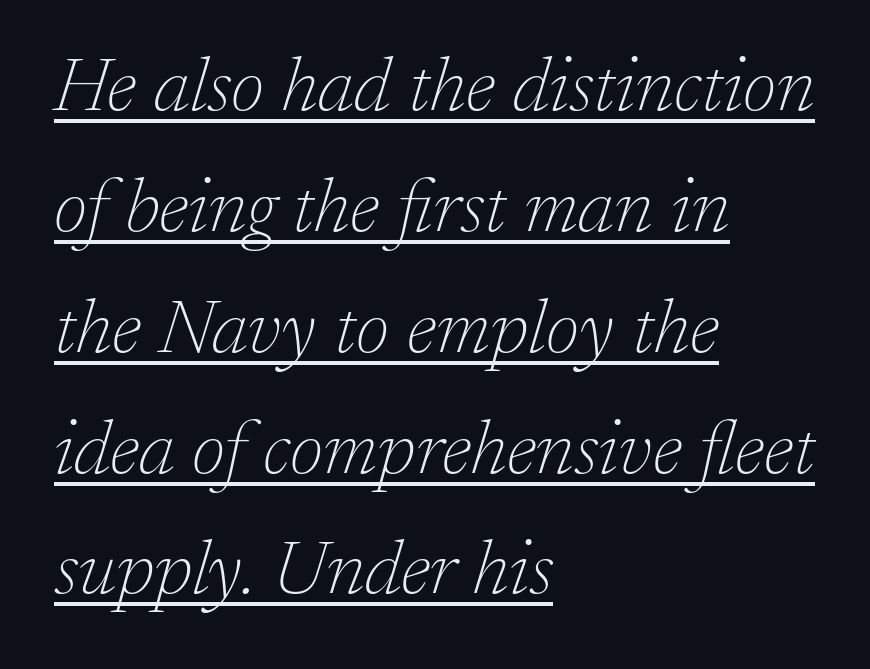
The letters advance in unequal steps, a hallmark of proportional type. Emphasis-style slanted type is in use. Summary of vertical rhythm: regular, with standard interline spacing. Underlining? Definitely there. Nothing unusual about the tracking: characters are spaced as the font intends. I'd call this a serif setting — the letters wear small feet.
